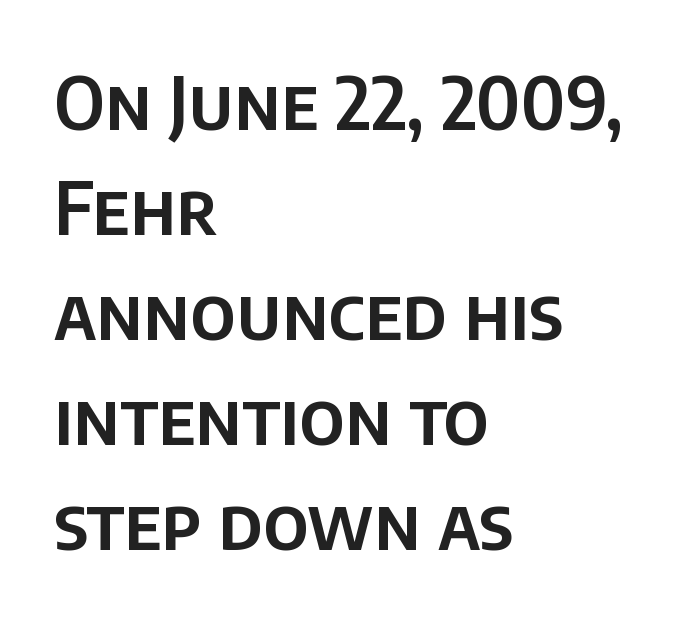
The image shows 73 px sans-serif type, upright; set left-aligned, normal line spacing (1.44x), normal letter spacing, not underlined; low stroke contrast and a large x-height.
